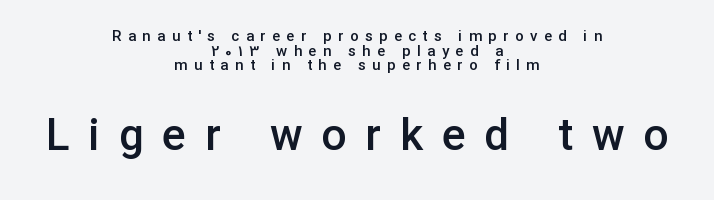
{"serif": "no", "italic": "no", "bold": "semi", "weight": "semibold", "width": "normal", "stroke_contrast": "low", "x_height": "medium", "monospaced": "no", "underline": "no", "align": "center", "line_spacing": "tight", "line_spacing_ratio": 0.98, "letter_spacing": "wide", "letter_spacing_em": 0.43, "larger_block": "second", "size_ratio": 2.93, "glyph_px": 44}
